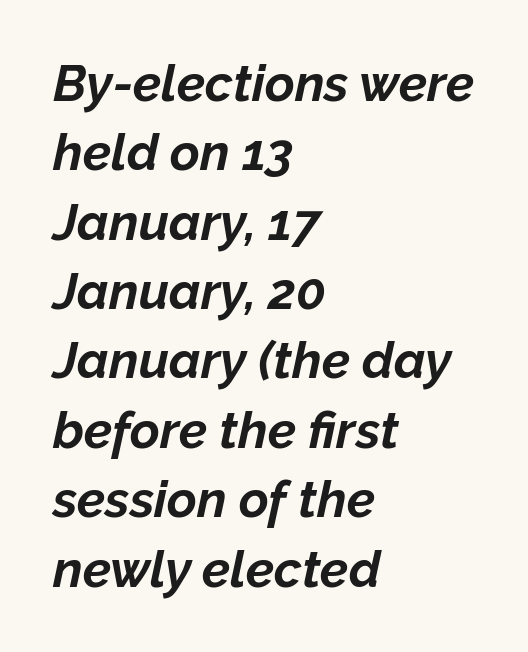
{"italic": "yes", "lean": "right", "slant_degrees": 12, "bold": "yes", "weight": "bold", "width": "normal", "stroke_contrast": "low", "x_height": "medium", "monospaced": "no", "underline": "no", "align": "left", "line_spacing": "normal", "line_spacing_ratio": 1.36, "letter_spacing": "normal", "letter_spacing_em": 0.0, "glyph_px": 51}
